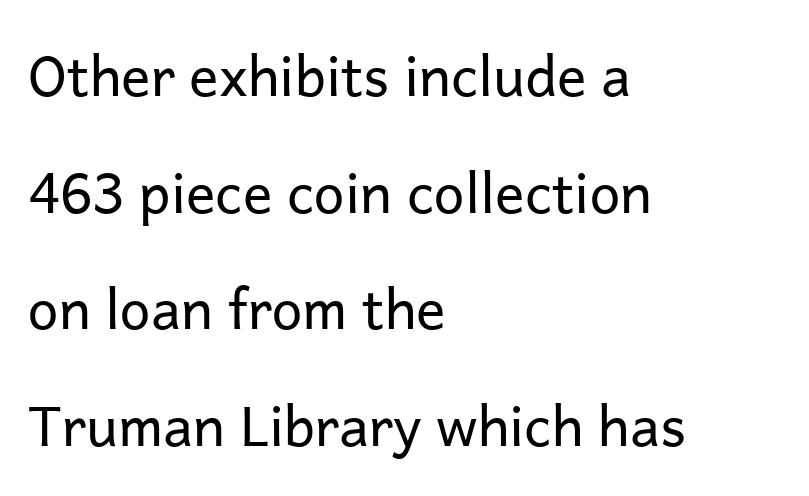
{"serif": "no", "italic": "no", "bold": "no", "weight": "regular", "width": "normal", "stroke_contrast": "low", "x_height": "medium", "monospaced": "no", "underline": "no", "align": "left", "line_spacing": "loose", "line_spacing_ratio": 2.12, "letter_spacing": "normal", "letter_spacing_em": 0.0, "glyph_px": 55}
